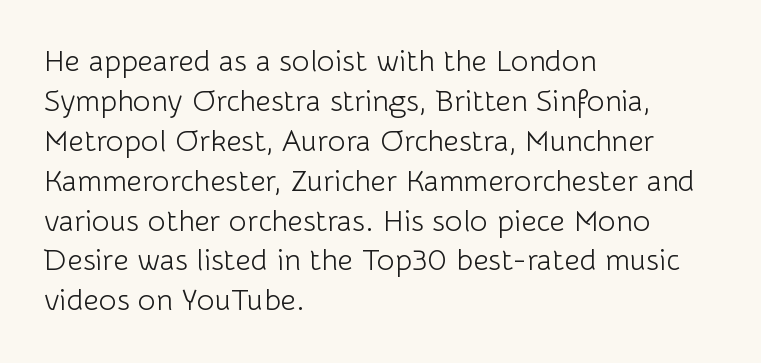
Q: Is the text bold? A: No.
Q: Is the text italic (slanted)? A: No, it is upright.
Q: Is the typeface a serif or a sans-serif typeface? A: Sans-serif.
Q: Is the text underlined? A: No.
Q: How is the paragraph aligned? A: Left-aligned.
Q: Is the spacing between letters normal or unusually wide? A: Normal.
Q: Is the spacing between lines tight, normal or loose? A: Normal.
Q: Width (condensed, normal, or wide)? A: Normal.
Q: Stroke contrast? A: Low.
Q: x-height? A: Medium.
Q: Monospaced? A: No.
